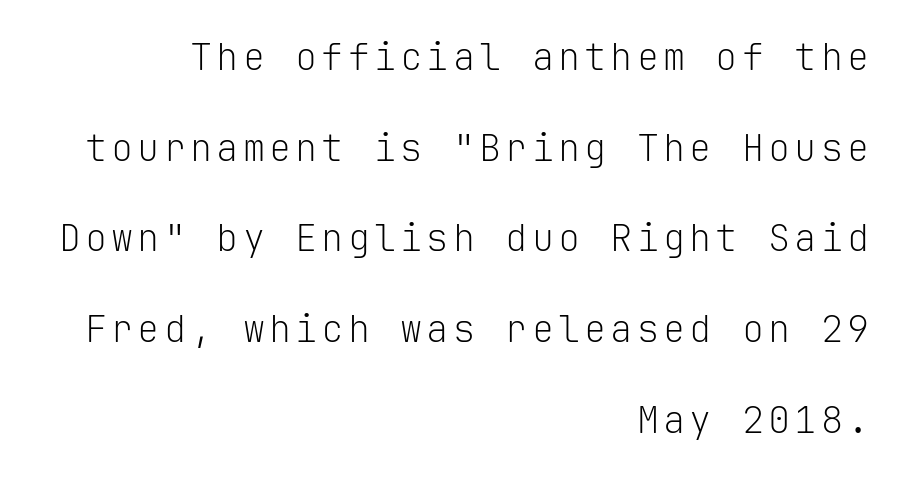
Q: Is the text bold? A: No.
Q: Is the text italic (slanted)? A: No, it is upright.
Q: Is the typeface a serif or a sans-serif typeface? A: Sans-serif.
Q: Is the text underlined? A: No.
Q: How is the paragraph aligned? A: Right-aligned.
Q: Is the spacing between lines tight, normal or loose? A: Loose.
Q: Width (condensed, normal, or wide)? A: Normal.
Q: Stroke contrast? A: Low.
Q: x-height? A: Medium.
Q: Monospaced? A: Yes.
